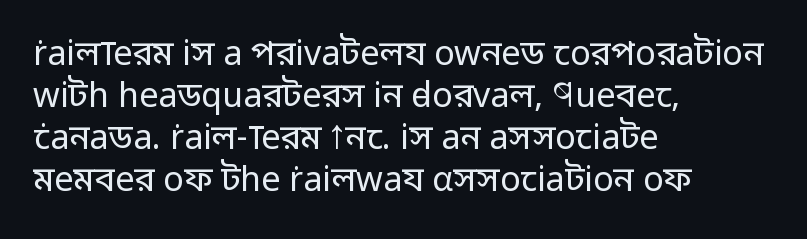
{"serif": "no", "italic": "no", "bold": "no", "weight": "regular", "width": "normal", "stroke_contrast": "low", "x_height": "medium", "monospaced": "no", "underline": "no", "align": "left", "line_spacing_ratio": 1.24, "letter_spacing": "normal", "letter_spacing_em": 0.0, "glyph_px": 34}
